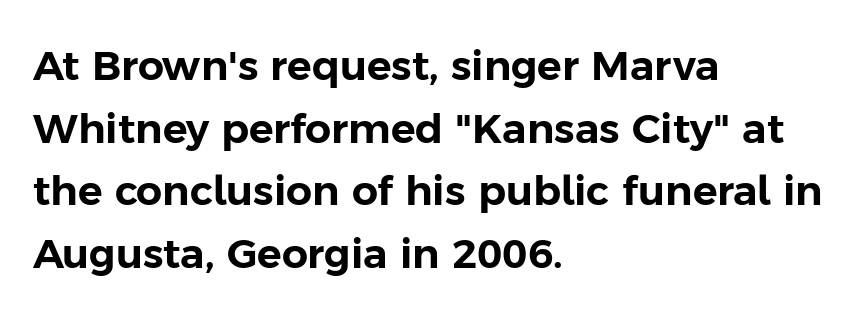
{"serif": "no", "italic": "no", "width": "normal", "stroke_contrast": "low", "x_height": "medium", "monospaced": "no", "underline": "no", "align": "left", "line_spacing": "normal", "line_spacing_ratio": 1.53, "letter_spacing": "normal", "letter_spacing_em": 0.0, "glyph_px": 41}
